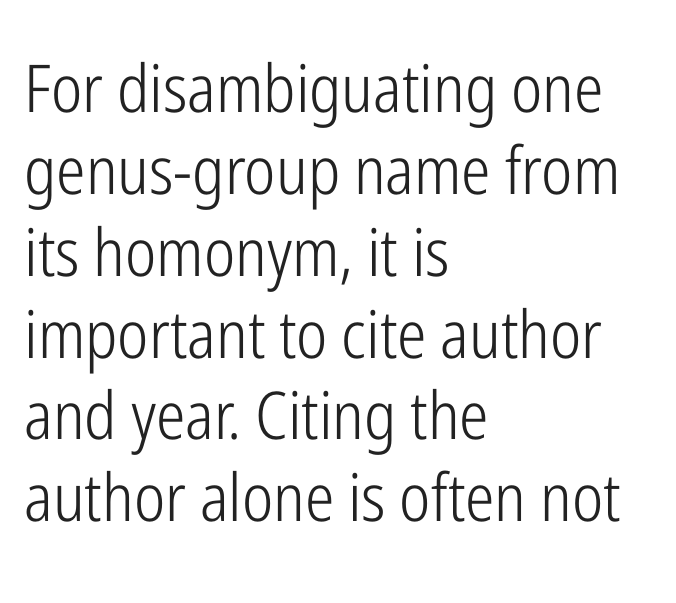
This rendering uses left alignment, leaving the right contour irregular. The horizontal fit of the characters is conventional and even. The characters display no serif detailing; their extremities are plain. Caption: face not bold, strokes unweighted. The lettering holds an erect, upright posture throughout. The face used here is proportionally spaced, like ordinary book or web type.
